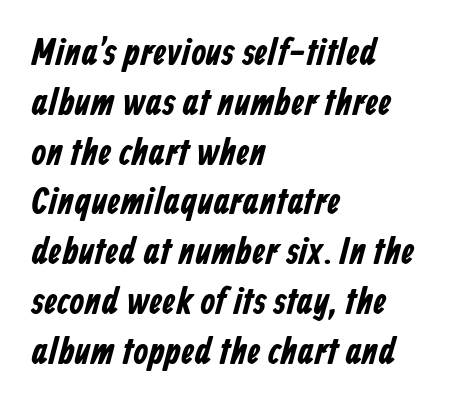
Q: Is the typeface a serif or a sans-serif typeface? A: Sans-serif.
Q: Is the text underlined? A: No.
Q: How is the paragraph aligned? A: Left-aligned.
Q: Is the spacing between letters normal or unusually wide? A: Normal.
Q: Is the spacing between lines tight, normal or loose? A: Normal.
Q: Width (condensed, normal, or wide)? A: Condensed.
Q: Stroke contrast? A: Low.
Q: x-height? A: Medium.
Q: Monospaced? A: No.
